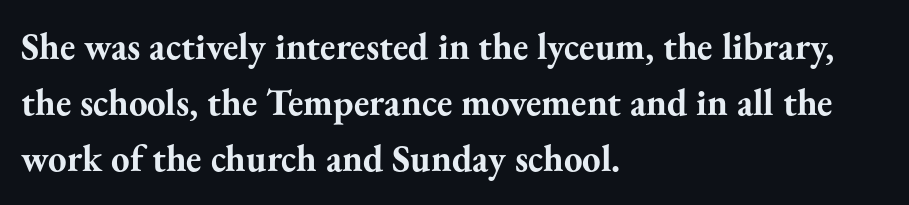
Q: Is the text bold? A: Yes.
Q: Is the text italic (slanted)? A: No, it is upright.
Q: Is the typeface a serif or a sans-serif typeface? A: Serif.
Q: Is the text underlined? A: No.
Q: How is the paragraph aligned? A: Left-aligned.
Q: Is the spacing between letters normal or unusually wide? A: Normal.
Q: Is the spacing between lines tight, normal or loose? A: Normal.
Q: Width (condensed, normal, or wide)? A: Normal.
Q: Stroke contrast? A: Medium.
Q: x-height? A: Small.
Q: Monospaced? A: No.
